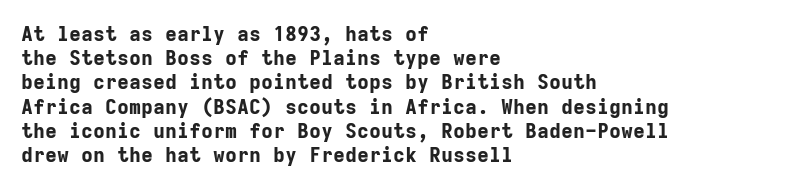
{"italic": "no", "bold": "yes", "underline": "no", "align": "left", "line_spacing_ratio": 1.21, "letter_spacing": "normal", "letter_spacing_em": 0.0, "glyph_px": 20}
